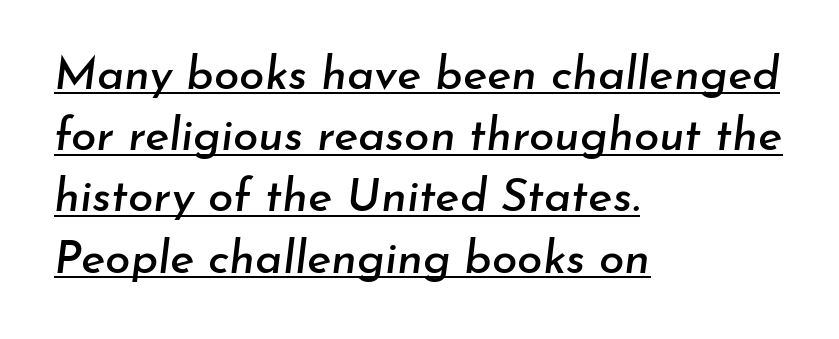
{"italic": "yes", "lean": "right", "slant_degrees": 7, "width": "normal", "stroke_contrast": "low", "x_height": "small", "monospaced": "no", "underline": "yes", "align": "left", "line_spacing": "normal", "line_spacing_ratio": 1.33, "letter_spacing": "normal", "letter_spacing_em": 0.0, "glyph_px": 46}
